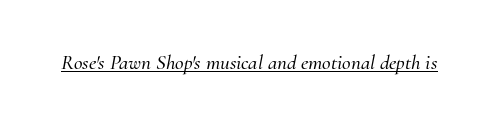
The image shows 21 px text type, italic (leaning right); set normal letter spacing, underlined.
